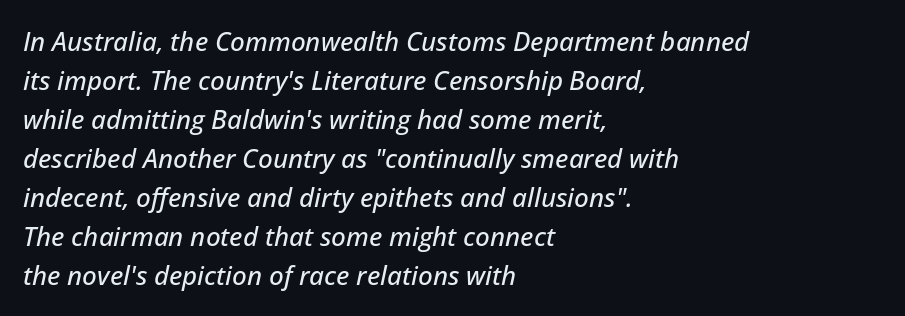
{"italic": "yes", "lean": "right", "slant_degrees": 12, "underline": "no", "align": "left", "line_spacing": "normal", "line_spacing_ratio": 1.5, "letter_spacing": "normal", "letter_spacing_em": 0.0, "glyph_px": 26}
